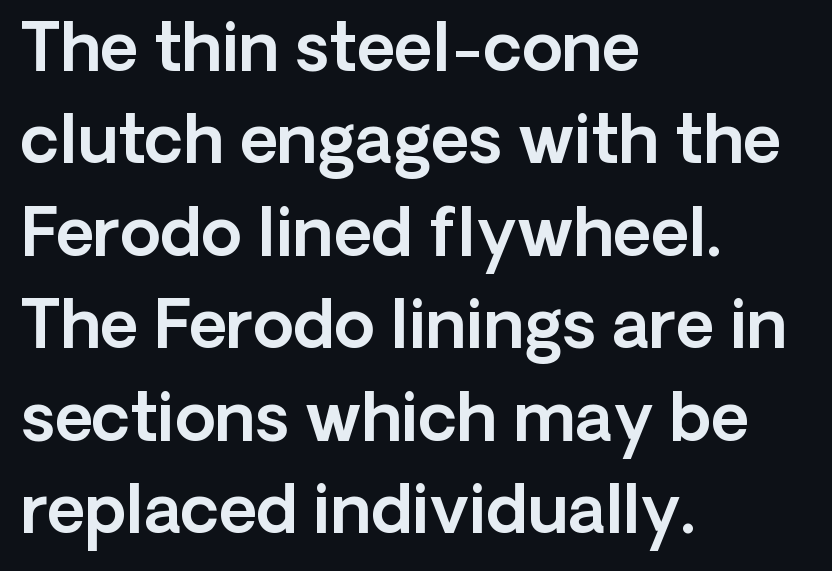
{"serif": "no", "italic": "no", "width": "normal", "x_height": "medium", "monospaced": "no", "underline": "no", "align": "left", "line_spacing": "normal", "line_spacing_ratio": 1.4, "letter_spacing": "normal", "letter_spacing_em": 0.0, "glyph_px": 66}
